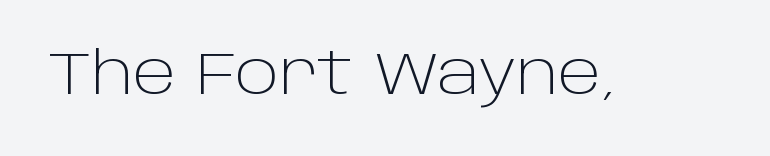
These lines are composed in type without serifs. Ascenders rise straight up at ninety degrees. A typesetter would call this proportional, since set widths differ per character. Tracking here is standard; glyphs follow each other at the usual distance. The passage shown is not underscored anywhere.
